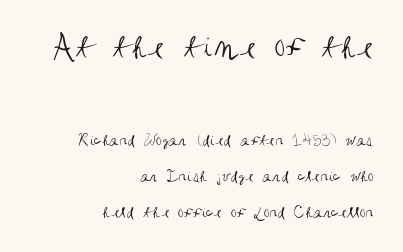
{"serif": "no", "bold": "no", "weight": "regular", "width": "condensed", "stroke_contrast": "medium", "x_height": "large", "monospaced": "no", "underline": "no", "align": "right", "line_spacing": "loose", "line_spacing_ratio": 2.0, "letter_spacing": "normal", "letter_spacing_em": 0.0, "larger_block": "first", "size_ratio": 2.0, "glyph_px": 36}
